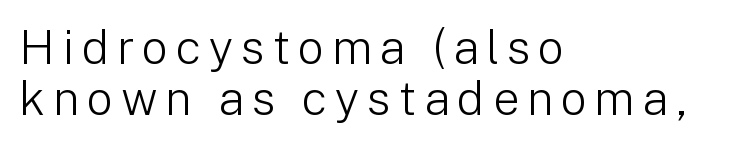
Q: Is the text bold? A: No.
Q: Is the text italic (slanted)? A: No, it is upright.
Q: Is the typeface a serif or a sans-serif typeface? A: Sans-serif.
Q: Is the text underlined? A: No.
Q: How is the paragraph aligned? A: Left-aligned.
Q: Is the spacing between lines tight, normal or loose? A: Tight.
Q: Width (condensed, normal, or wide)? A: Normal.
Q: Stroke contrast? A: Low.
Q: x-height? A: Medium.
Q: Monospaced? A: No.
